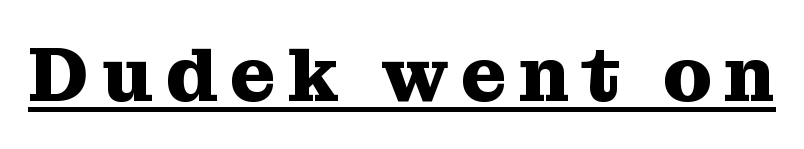
{"serif": "yes", "italic": "no", "bold": "yes", "weight": "heavy", "width": "normal", "stroke_contrast": "medium", "x_height": "medium", "monospaced": "no", "underline": "yes", "glyph_px": 78}
